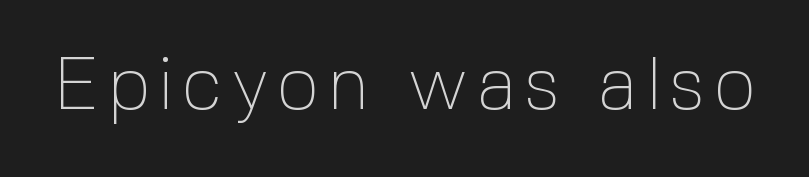
Proportional: the letters do not fall into vertical columns. Does the type have serifs? No, each stem ends abruptly. Glance below the letters and you will spot only blank space. Weight: in the light-to-regular range. Is there any slant? The stems are plumb.
